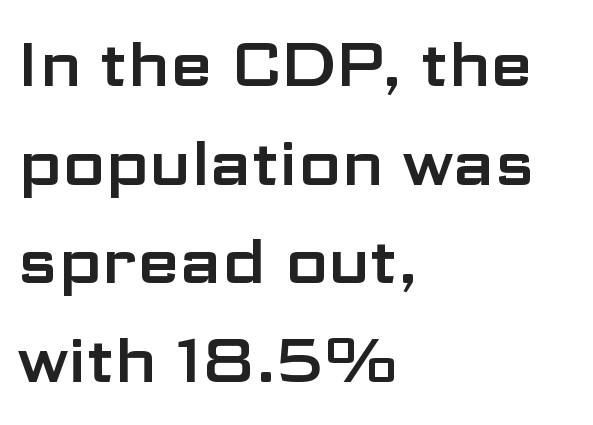
Q: Is the text italic (slanted)? A: No, it is upright.
Q: Is the typeface a serif or a sans-serif typeface? A: Sans-serif.
Q: Is the text underlined? A: No.
Q: How is the paragraph aligned? A: Left-aligned.
Q: Is the spacing between letters normal or unusually wide? A: Normal.
Q: Is the spacing between lines tight, normal or loose? A: Normal.
Q: Width (condensed, normal, or wide)? A: Wide.
Q: Stroke contrast? A: Low.
Q: x-height? A: Medium.
Q: Monospaced? A: No.
